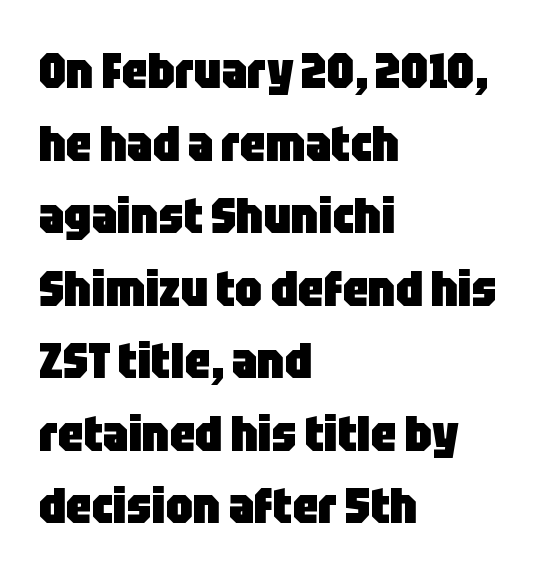
Q: Is the text bold? A: Yes.
Q: Is the text italic (slanted)? A: No, it is upright.
Q: Is the typeface a serif or a sans-serif typeface? A: Sans-serif.
Q: Is the text underlined? A: No.
Q: How is the paragraph aligned? A: Left-aligned.
Q: Is the spacing between letters normal or unusually wide? A: Normal.
Q: Is the spacing between lines tight, normal or loose? A: Normal.
Q: Width (condensed, normal, or wide)? A: Condensed.
Q: Stroke contrast? A: Low.
Q: x-height? A: Large.
Q: Monospaced? A: No.
